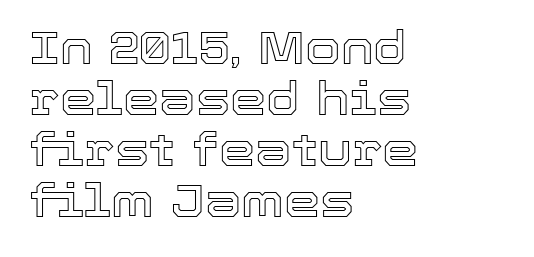
Tracking value appears to be zero — textbook default spacing. The lettering stays uniformly vertical, giving the passage a roman look. The rendering uses natural spacing where letterforms have individual widths. The strip under each line holds only bare page. This sample is left-justified, so line endings fall wherever the words run out. Whoever set this chose condensed vertical rhythm over breathing room.
